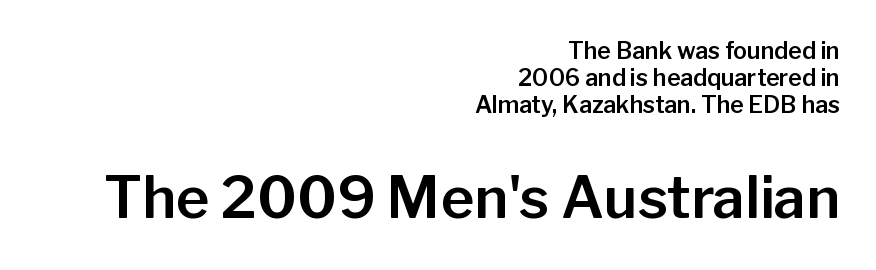
{"serif": "no", "italic": "no", "width": "normal", "stroke_contrast": "low", "x_height": "medium", "monospaced": "no", "underline": "no", "align": "right", "line_spacing_ratio": 1.17, "letter_spacing": "normal", "letter_spacing_em": 0.0, "larger_block": "second", "size_ratio": 2.48, "glyph_px": 57}
